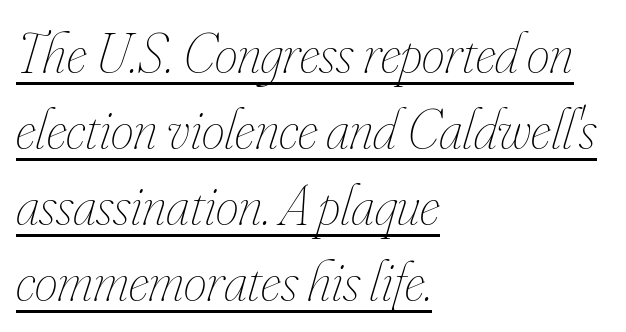
The image shows 58 px thin, condensed type, italic (leaning right); set left-aligned, normal line spacing (1.31x), normal letter spacing, underlined; low stroke contrast and a small x-height.
